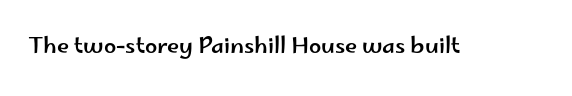
Q: Is the text italic (slanted)? A: No, it is upright.
Q: Is the text underlined? A: No.
Q: Is the spacing between letters normal or unusually wide? A: Normal.
